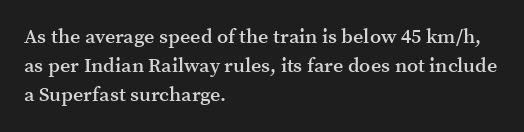
{"italic": "no", "bold": "semi", "underline": "no", "align": "left", "line_spacing": "normal", "line_spacing_ratio": 1.44, "letter_spacing": "normal", "letter_spacing_em": 0.0, "glyph_px": 20}
